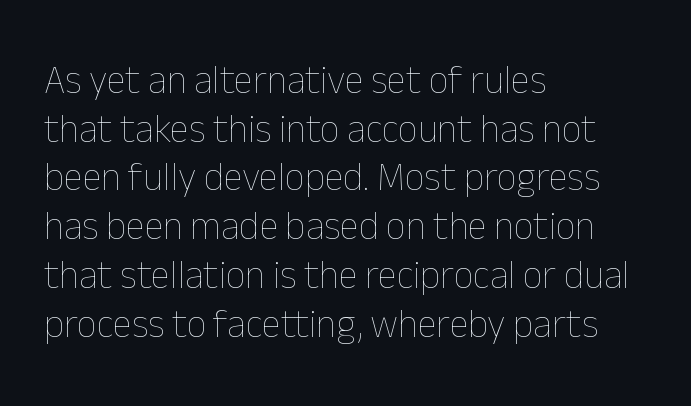
Q: Is the text bold? A: No.
Q: Is the text italic (slanted)? A: No, it is upright.
Q: Is the text underlined? A: No.
Q: How is the paragraph aligned? A: Left-aligned.
Q: Is the spacing between letters normal or unusually wide? A: Normal.
Q: Is the spacing between lines tight, normal or loose? A: Normal.
Q: Width (condensed, normal, or wide)? A: Normal.
Q: Stroke contrast? A: Low.
Q: x-height? A: Medium.
Q: Monospaced? A: No.
